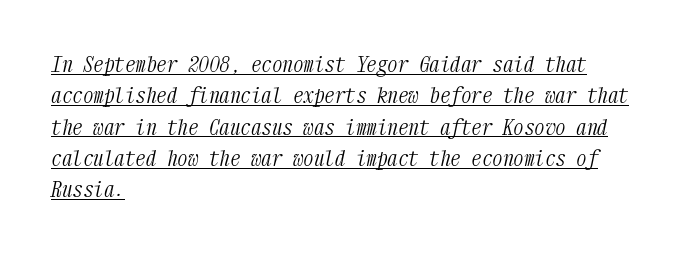
{"italic": "yes", "lean": "right", "slant_degrees": 12, "bold": "no", "underline": "yes", "align": "left", "line_spacing": "normal", "line_spacing_ratio": 1.49, "letter_spacing": "normal", "letter_spacing_em": 0.0, "glyph_px": 21}
